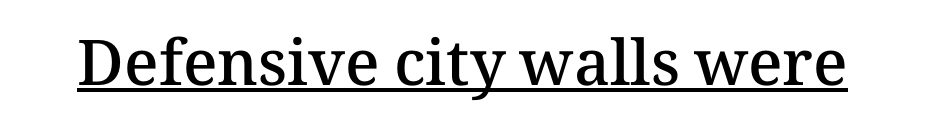
The image shows 63 px semibold type, upright; set normal letter spacing, underlined; medium stroke contrast and a medium x-height.
